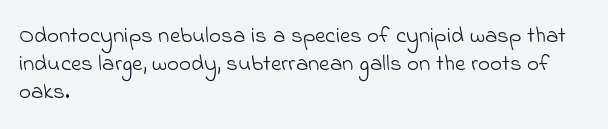
Quick note: underline off. Students, note that the glyphs here touch the page at normal intervals. Vertical stems look standard width or narrower in stroke. These lines are set flush left with a ragged right edge.
